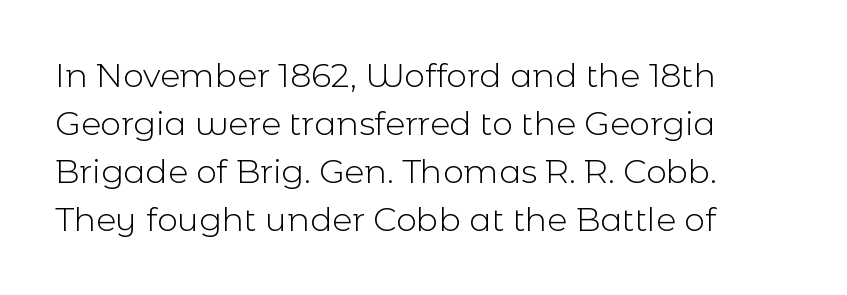
{"serif": "no", "italic": "no", "bold": "no", "weight": "light", "width": "normal", "x_height": "medium", "monospaced": "no", "underline": "no", "align": "left", "line_spacing": "normal", "line_spacing_ratio": 1.45, "letter_spacing": "normal", "letter_spacing_em": 0.0, "glyph_px": 33}
